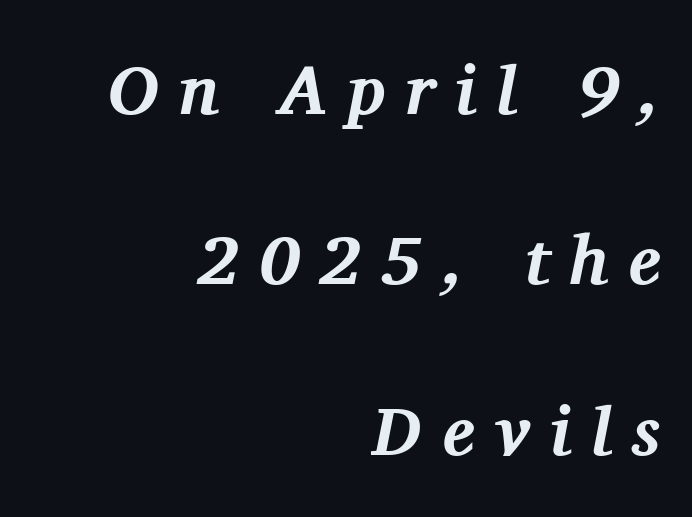
{"serif": "yes", "italic": "yes", "lean": "right", "slant_degrees": 11, "bold": "yes", "weight": "bold", "width": "normal", "stroke_contrast": "medium", "x_height": "medium", "monospaced": "no", "underline": "no", "align": "right", "line_spacing": "loose", "line_spacing_ratio": 2.47, "letter_spacing": "wide", "letter_spacing_em": 0.29, "glyph_px": 69}
